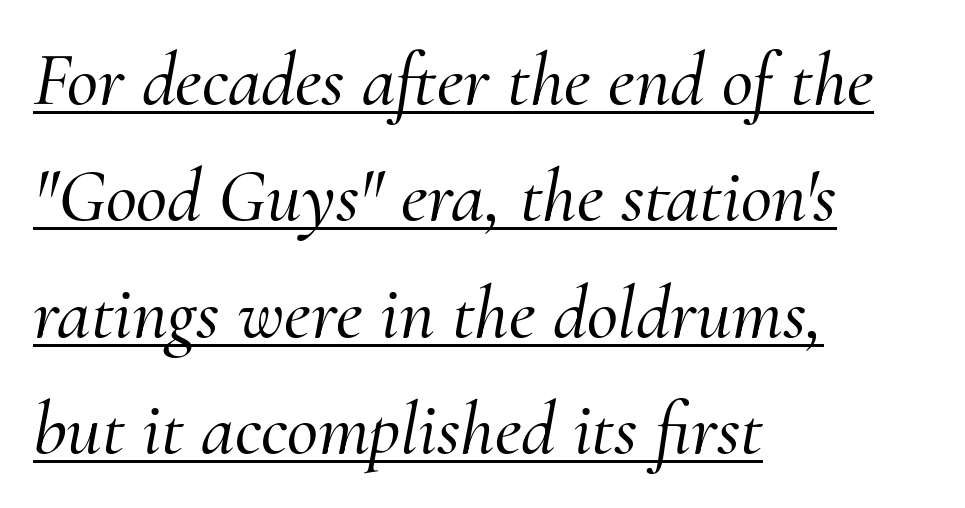
Character widths vary here, with narrow letters taking less room than wide ones. Rows of type keep a routine distance in the vertical direction. The specimen includes a rule beneath the text block's lines. Does the copy run flush right? No — it runs flush left. You could call the tracking neutral — neither tight nor loose.
